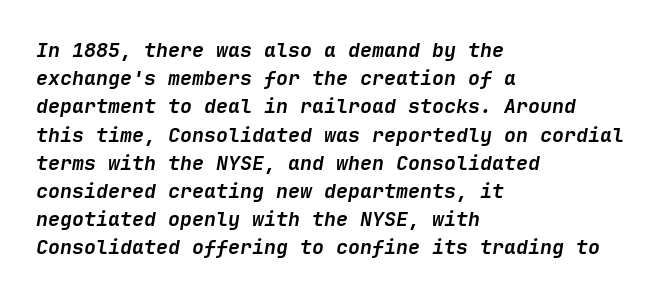
{"italic": "yes", "lean": "right", "slant_degrees": 9, "bold": "yes", "underline": "no", "align": "left", "line_spacing": "normal", "line_spacing_ratio": 1.41, "letter_spacing": "normal", "letter_spacing_em": 0.0, "glyph_px": 20}
